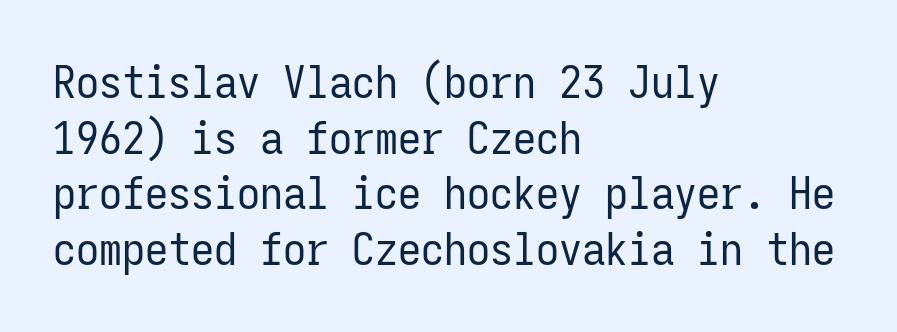
The image shows 46 px regular-weight, condensed sans-serif type, upright, monospaced; set left-aligned, line spacing 1.21x, normal letter spacing, not underlined; low stroke contrast and a medium x-height.
